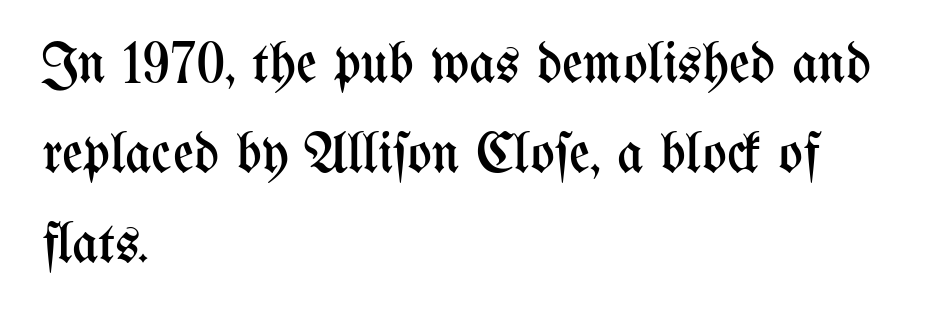
Characters follow at the spacing the type designer built in. Every character sits straight up, as roman type does. The rendering anchors every line to the left-hand side. Type without underlining.
